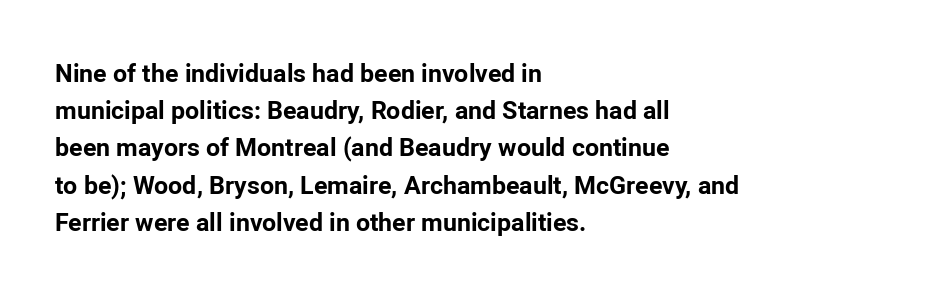
{"italic": "no", "bold": "yes", "underline": "no", "align": "left", "line_spacing": "normal", "line_spacing_ratio": 1.49, "letter_spacing": "normal", "letter_spacing_em": 0.0, "glyph_px": 25}
